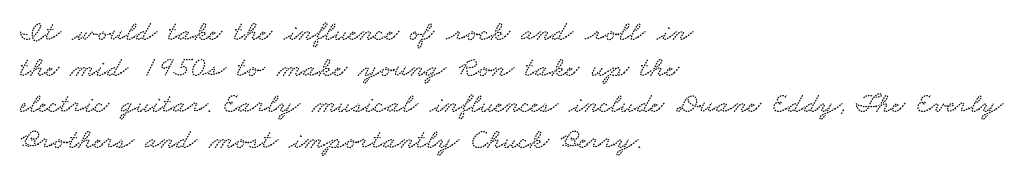
The image shows 29 px wide type; set left-aligned, line spacing 1.24x, normal letter spacing, not underlined; low stroke contrast and a small x-height.
